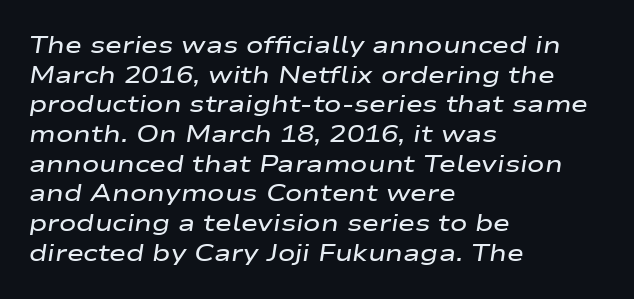
Weight check: semibold — heavier than regular, not quite bold. Descenders are the only things crossing below the line. How would I describe the line gaps? Plain and ordinary. The rag falls on the right side of this text block.
